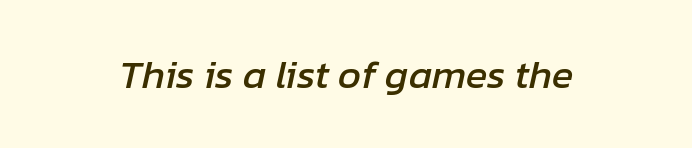
The image shows 40 px text type, italic (leaning right); set normal letter spacing, not underlined; low stroke contrast and a medium x-height.
